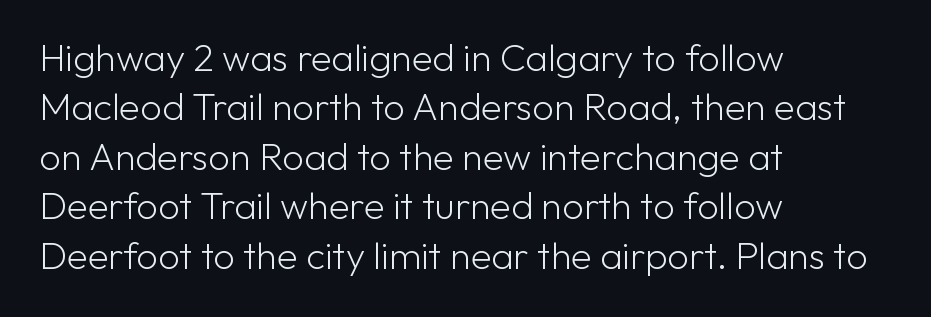
The image shows 38 px light sans-serif type, upright; set left-aligned, normal line spacing (1.3x), normal letter spacing, not underlined; low stroke contrast and a medium x-height.
